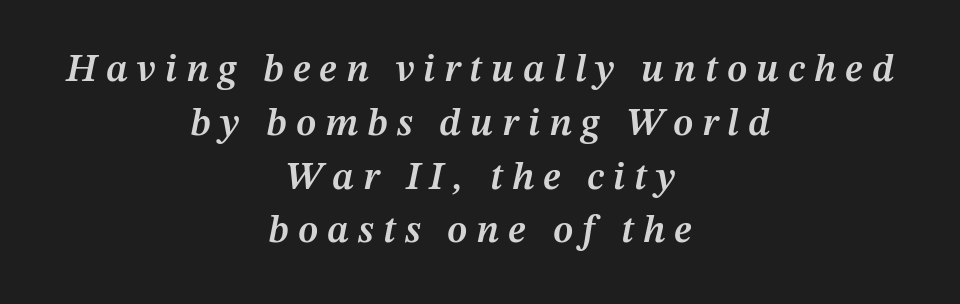
Q: Is the text bold? A: Semi-bold.
Q: Is the text italic (slanted)? A: Yes, it leans right by about 12 degrees.
Q: Is the text underlined? A: No.
Q: How is the paragraph aligned? A: Centered.
Q: Is the spacing between letters normal or unusually wide? A: Unusually wide.
Q: Is the spacing between lines tight, normal or loose? A: Normal.
Q: Width (condensed, normal, or wide)? A: Normal.
Q: Stroke contrast? A: Medium.
Q: x-height? A: Medium.
Q: Monospaced? A: No.
